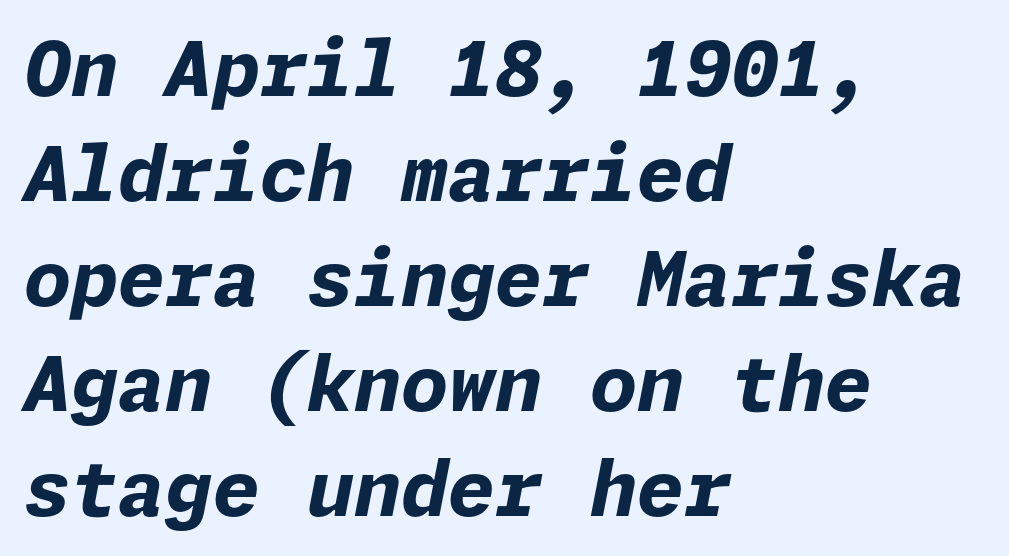
Q: Is the text bold? A: Yes.
Q: Is the text italic (slanted)? A: Yes, it leans right by about 11 degrees.
Q: Is the text underlined? A: No.
Q: How is the paragraph aligned? A: Left-aligned.
Q: Is the spacing between letters normal or unusually wide? A: Normal.
Q: Is the spacing between lines tight, normal or loose? A: Normal.
Q: Width (condensed, normal, or wide)? A: Normal.
Q: Stroke contrast? A: Low.
Q: x-height? A: Medium.
